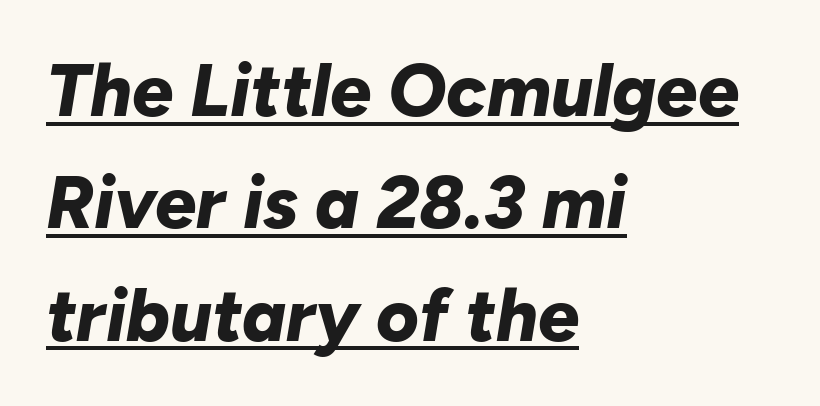
The image shows 73 px bold type, italic (leaning right); set left-aligned, normal line spacing (1.54x), normal letter spacing, underlined; low stroke contrast and a medium x-height.
